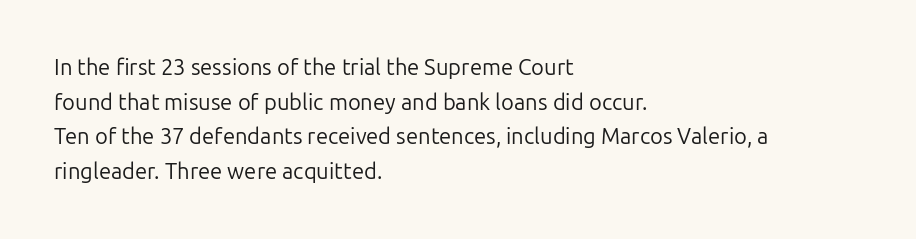
{"italic": "no", "bold": "no", "underline": "no", "align": "left", "line_spacing": "normal", "line_spacing_ratio": 1.57, "letter_spacing": "normal", "letter_spacing_em": 0.0, "glyph_px": 22}
